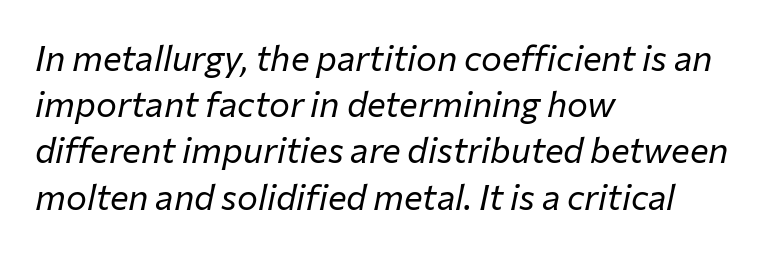
The image shows 35 px regular-weight type, italic (leaning right); set left-aligned, normal line spacing (1.32x), normal letter spacing, not underlined; low stroke contrast and a medium x-height.
